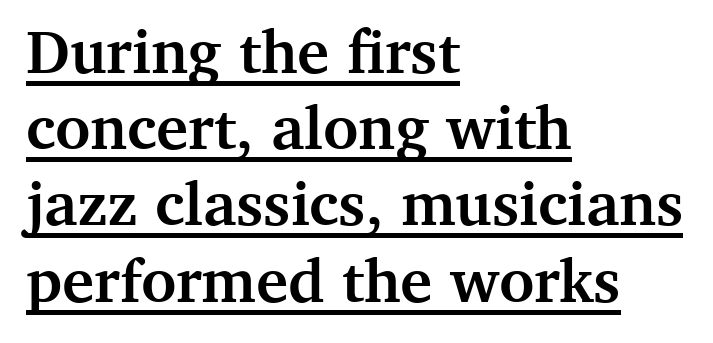
The image shows 61 px semibold serif type, upright; set left-aligned, normal line spacing (1.25x), normal letter spacing, underlined; medium stroke contrast and a medium x-height.
